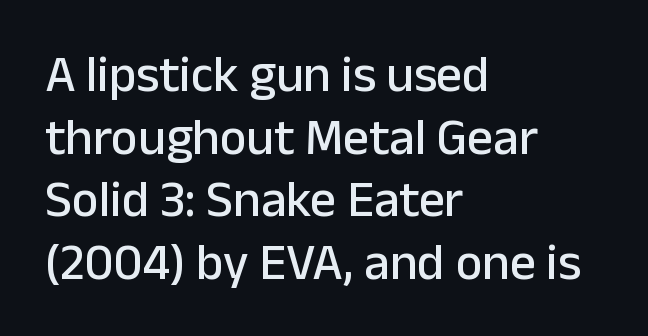
{"serif": "no", "italic": "no", "width": "normal", "stroke_contrast": "low", "x_height": "medium", "monospaced": "no", "underline": "no", "align": "left", "line_spacing_ratio": 1.23, "letter_spacing": "normal", "letter_spacing_em": 0.0, "glyph_px": 51}
